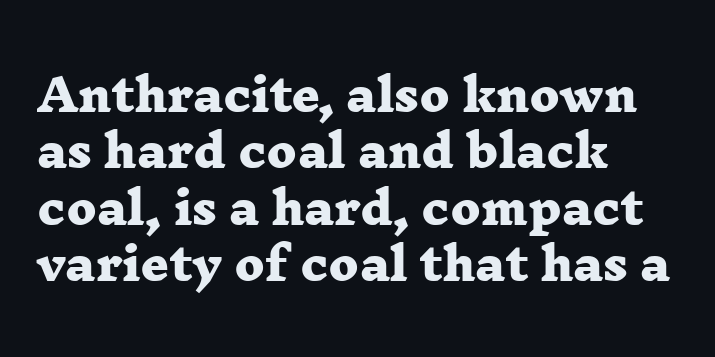
Q: Is the text bold? A: Yes.
Q: Is the typeface a serif or a sans-serif typeface? A: Serif.
Q: Is the text underlined? A: No.
Q: How is the paragraph aligned? A: Left-aligned.
Q: Is the spacing between letters normal or unusually wide? A: Normal.
Q: Is the spacing between lines tight, normal or loose? A: Normal.
Q: Width (condensed, normal, or wide)? A: Wide.
Q: Stroke contrast? A: Low.
Q: x-height? A: Medium.
Q: Monospaced? A: No.
